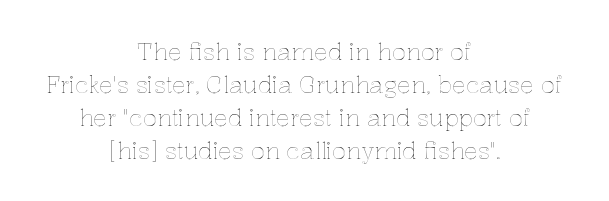
Q: Is the text italic (slanted)? A: No, it is upright.
Q: Is the text underlined? A: No.
Q: How is the paragraph aligned? A: Centered.
Q: Is the spacing between letters normal or unusually wide? A: Normal.
Q: Is the spacing between lines tight, normal or loose? A: Normal.
